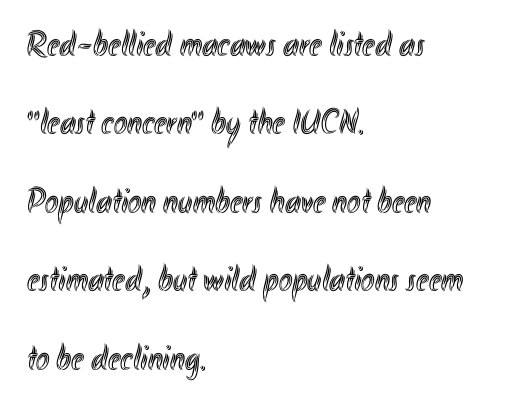
{"width": "condensed", "x_height": "small", "monospaced": "no", "underline": "no", "align": "left", "line_spacing": "loose", "line_spacing_ratio": 2.18, "letter_spacing": "normal", "letter_spacing_em": 0.0, "glyph_px": 36}
